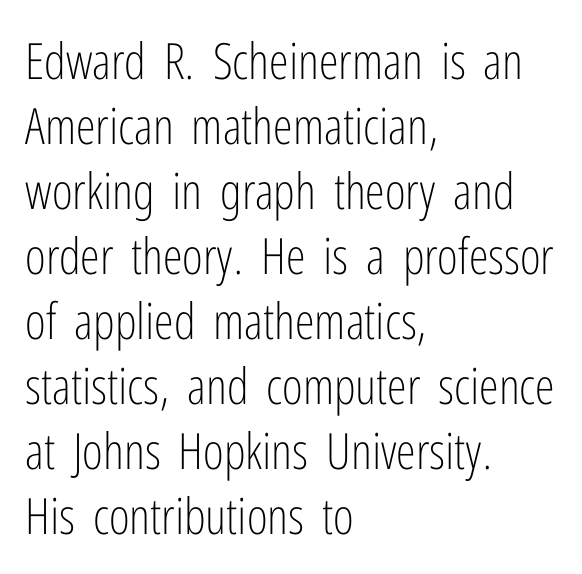
The image shows 50 px light, condensed sans-serif type, upright; set left-aligned, normal line spacing (1.3x), normal letter spacing, not underlined; low stroke contrast and a medium x-height.
